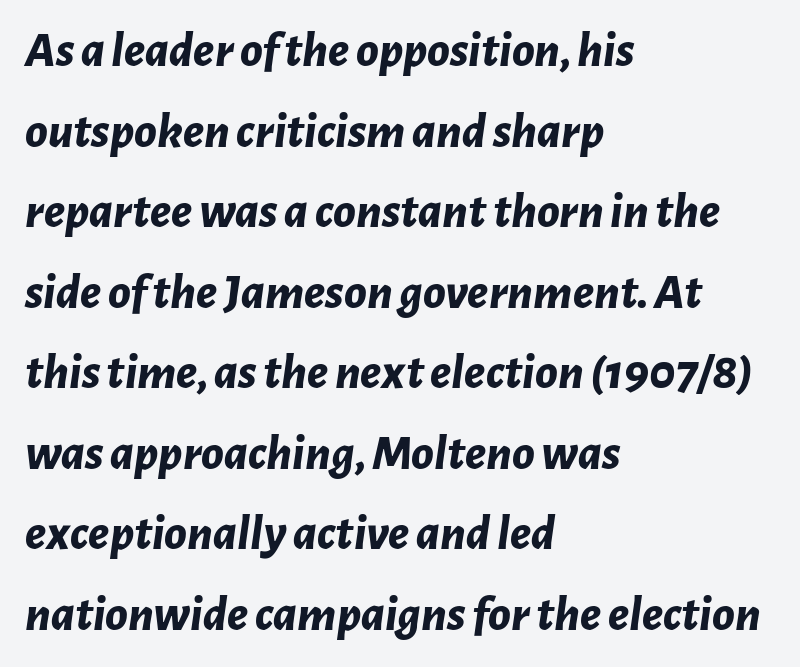
Each row of text sits above clean, open space. Does the copy run flush right? No — it runs flush left. Think of a printed novel: that variable character pitch is what you see here. The glyphs have the mass of a bold cut. Yep, that's italic — everything's leaning.
